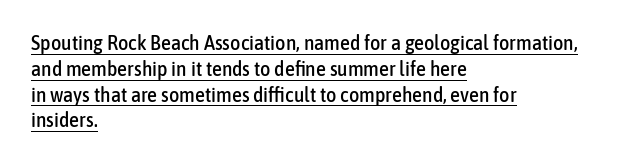
{"italic": "no", "underline": "yes", "align": "left", "line_spacing": "normal", "line_spacing_ratio": 1.29, "letter_spacing": "normal", "letter_spacing_em": 0.0, "glyph_px": 20}
